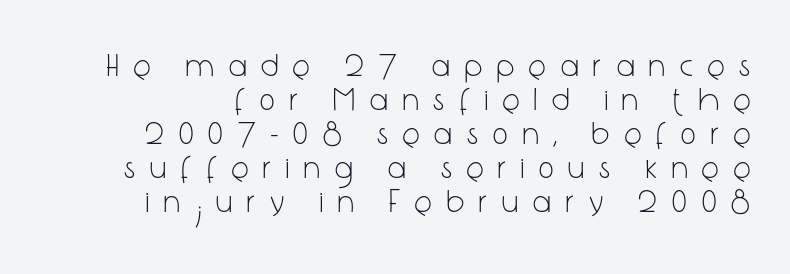
The image shows 32 px light, condensed sans-serif type, upright; set tight line spacing (1.06x), unusually wide letter spacing (+0.48 em), not underlined; low stroke contrast and a medium x-height.
